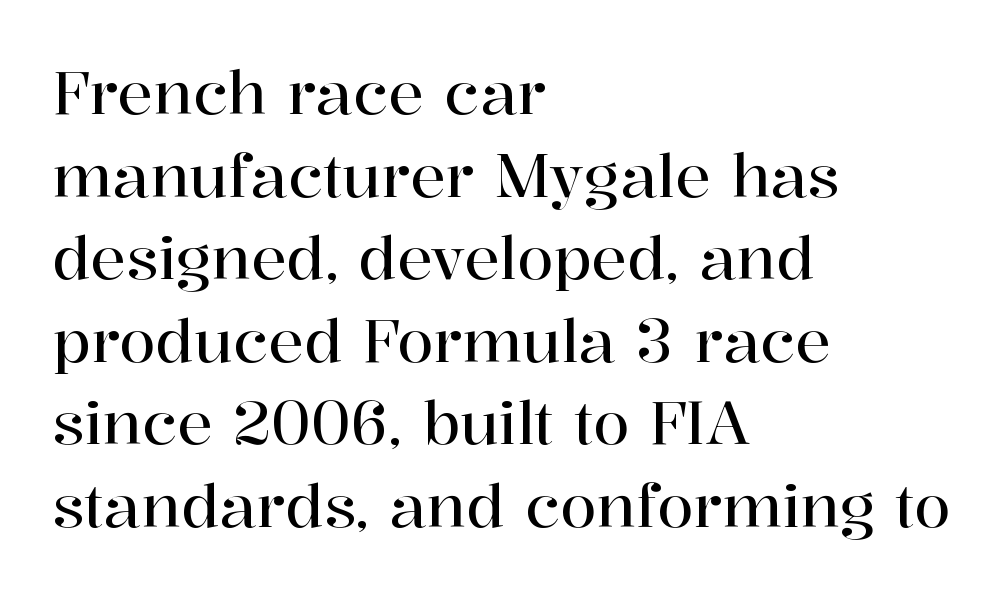
Q: Is the text italic (slanted)? A: No, it is upright.
Q: Is the typeface a serif or a sans-serif typeface? A: Serif.
Q: Is the text underlined? A: No.
Q: How is the paragraph aligned? A: Left-aligned.
Q: Is the spacing between letters normal or unusually wide? A: Normal.
Q: Is the spacing between lines tight, normal or loose? A: Normal.
Q: Width (condensed, normal, or wide)? A: Normal.
Q: Stroke contrast? A: High.
Q: x-height? A: Medium.
Q: Monospaced? A: No.
